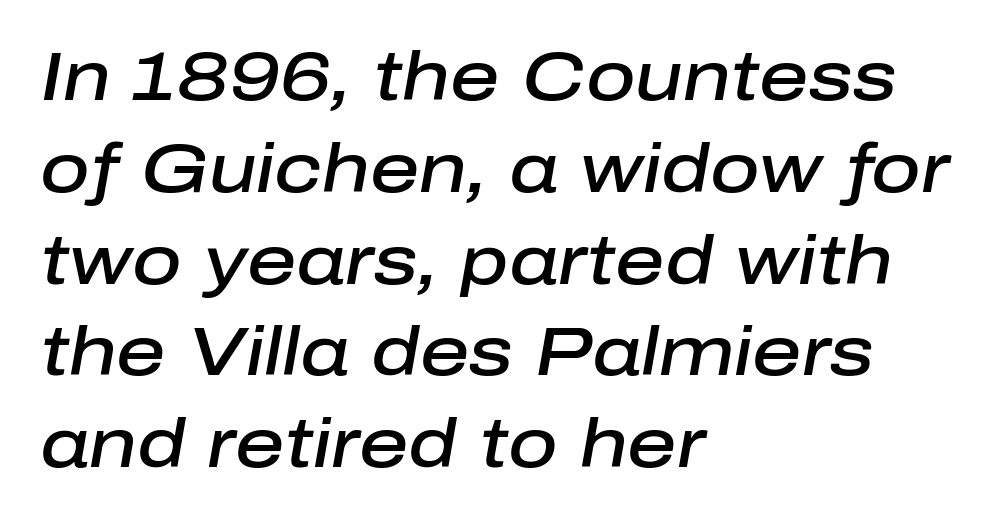
{"italic": "yes", "lean": "right", "slant_degrees": 10, "bold": "semi", "weight": "semibold", "width": "normal", "stroke_contrast": "low", "x_height": "medium", "monospaced": "no", "underline": "no", "align": "left", "line_spacing": "normal", "line_spacing_ratio": 1.35, "letter_spacing": "normal", "letter_spacing_em": 0.0, "glyph_px": 68}
